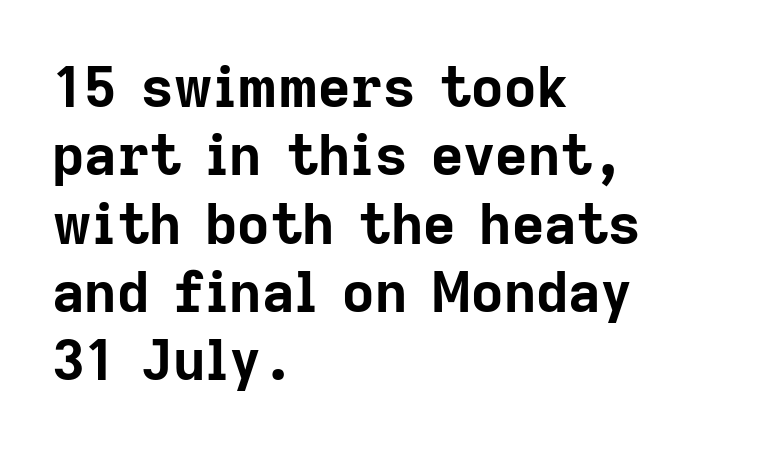
The image shows 56 px bold sans-serif type, upright; set left-aligned, line spacing 1.22x, normal letter spacing, not underlined; low stroke contrast and a medium x-height.
